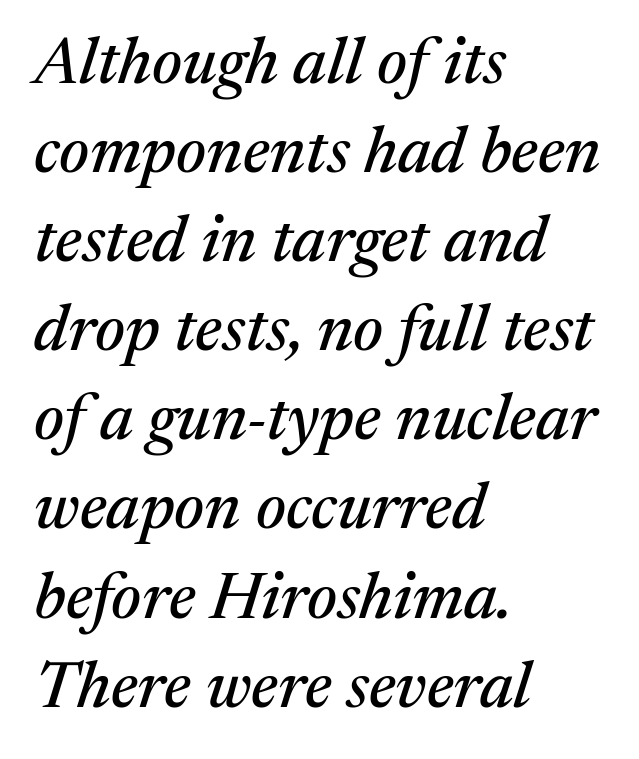
The space directly below the letters is spotless. The rendering shows small feet on the letterforms — a serif design. The letters are slanted; this is an italic face. What's the leading like? Ordinary, nothing unusual. This rendering leaves character spacing at its baseline value.
